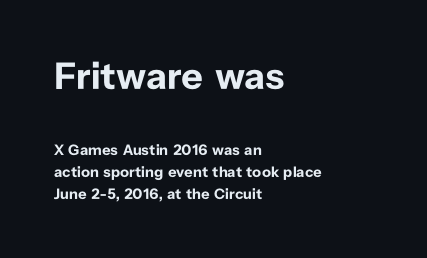
To sum up the face: it is a sans, with no serifs. One glance says typical: line gaps are just what's usual. Summary of weight: heavy, a full bold. Inter-character spacing is left at the font's built-in metrics. Each row of text sits above clean, open space. In this sample the first text group is rendered at the bigger scale.
